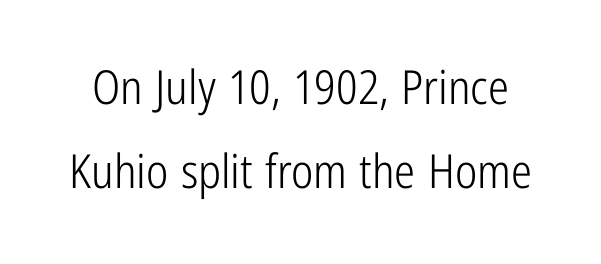
The image shows 47 px light, condensed sans-serif type, upright; set line spacing 1.78x, normal letter spacing, not underlined; low stroke contrast and a medium x-height.
